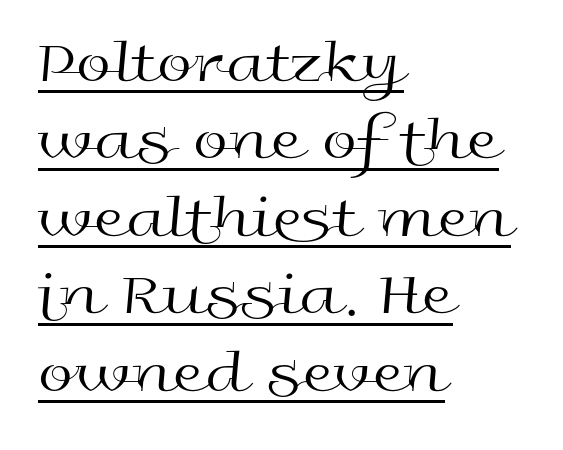
Q: Is the text bold? A: No.
Q: Is the text italic (slanted)? A: No, it is upright.
Q: Is the typeface a serif or a sans-serif typeface? A: Sans-serif.
Q: Is the text underlined? A: Yes.
Q: How is the paragraph aligned? A: Left-aligned.
Q: Is the spacing between letters normal or unusually wide? A: Normal.
Q: Width (condensed, normal, or wide)? A: Wide.
Q: x-height? A: Medium.
Q: Monospaced? A: No.
